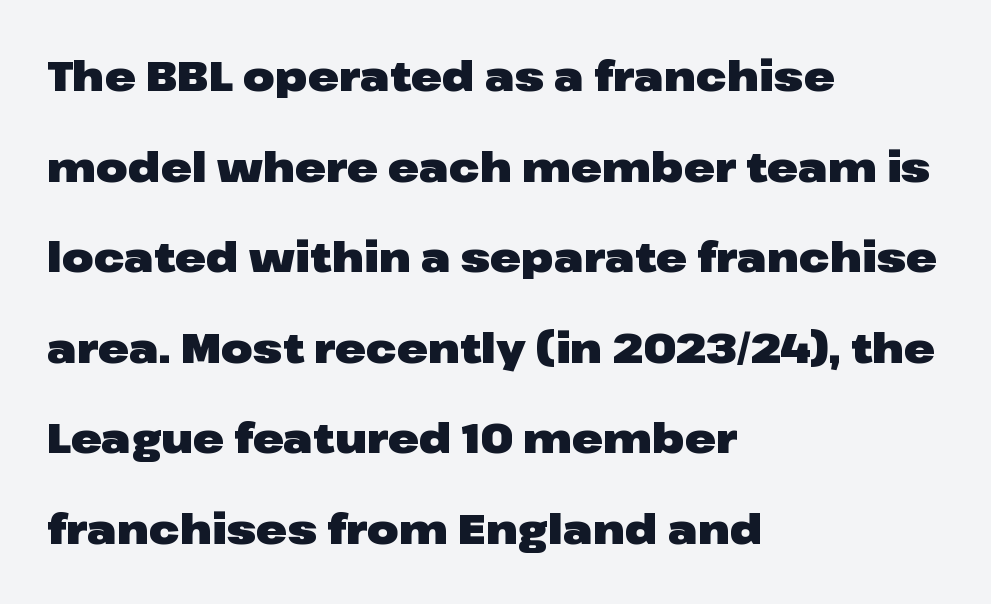
{"serif": "no", "italic": "no", "bold": "yes", "weight": "heavy", "width": "wide", "stroke_contrast": "low", "x_height": "medium", "monospaced": "no", "underline": "no", "align": "left", "line_spacing": "loose", "line_spacing_ratio": 2.21, "letter_spacing": "normal", "letter_spacing_em": 0.0, "glyph_px": 41}
